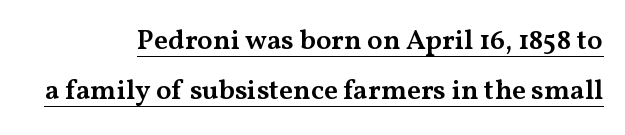
{"serif": "yes", "italic": "no", "bold": "semi", "weight": "semibold", "width": "wide", "stroke_contrast": "medium", "x_height": "medium", "monospaced": "no", "underline": "yes", "line_spacing_ratio": 1.79, "letter_spacing": "normal", "letter_spacing_em": 0.0, "glyph_px": 28}
